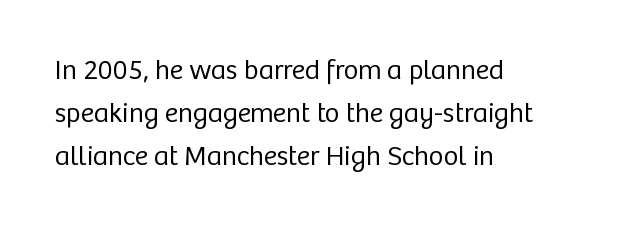
Q: Is the text bold? A: No.
Q: Is the text italic (slanted)? A: No, it is upright.
Q: Is the typeface a serif or a sans-serif typeface? A: Sans-serif.
Q: Is the text underlined? A: No.
Q: How is the paragraph aligned? A: Left-aligned.
Q: Is the spacing between letters normal or unusually wide? A: Normal.
Q: Is the spacing between lines tight, normal or loose? A: Normal.
Q: Width (condensed, normal, or wide)? A: Normal.
Q: Stroke contrast? A: Low.
Q: x-height? A: Medium.
Q: Monospaced? A: No.
